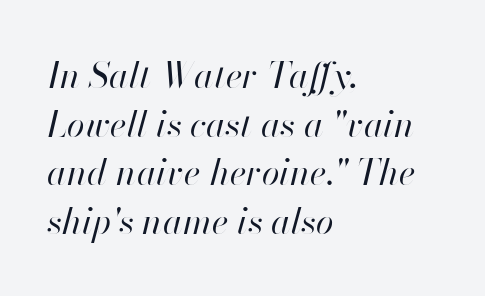
{"italic": "yes", "lean": "right", "slant_degrees": 13, "bold": "no", "weight": "regular", "width": "normal", "stroke_contrast": "high", "x_height": "small", "monospaced": "no", "underline": "no", "align": "left", "line_spacing": "normal", "line_spacing_ratio": 1.35, "letter_spacing": "normal", "letter_spacing_em": 0.0, "glyph_px": 36}
